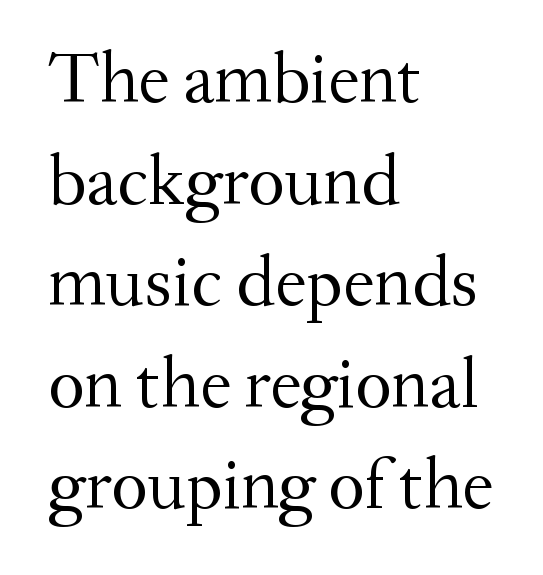
The type sits square on the baseline with zero lean. Short note: letters normally spaced. The setting favours the left margin, as ordinary paragraphs usually do. These lines sit exactly where default settings would place them.
